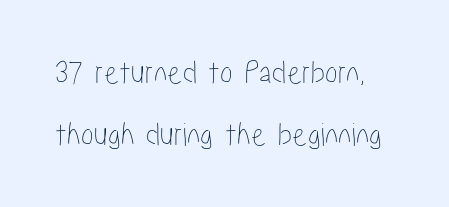
Q: Is the text italic (slanted)? A: No, it is upright.
Q: Is the text underlined? A: No.
Q: Is the spacing between letters normal or unusually wide? A: Normal.
Q: Width (condensed, normal, or wide)? A: Condensed.
Q: Stroke contrast? A: Low.
Q: x-height? A: Medium.
Q: Monospaced? A: No.
